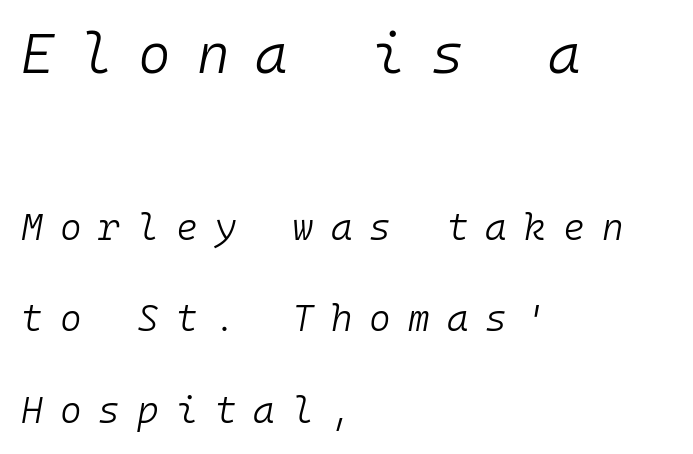
Unmarked baselines from the first word to the last. Leftover space on each line is placed entirely after the last word. A typesetter would call this monospace, since all characters share one set width. No letter is thick-stroked: the sample isn't bold. Someone cranked the tracking dial way up on this one.
